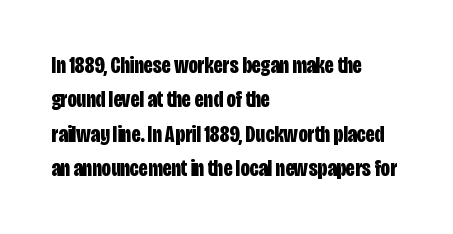
{"italic": "no", "bold": "yes", "underline": "no", "align": "left", "line_spacing": "normal", "line_spacing_ratio": 1.49, "letter_spacing": "normal", "letter_spacing_em": 0.0, "glyph_px": 23}
